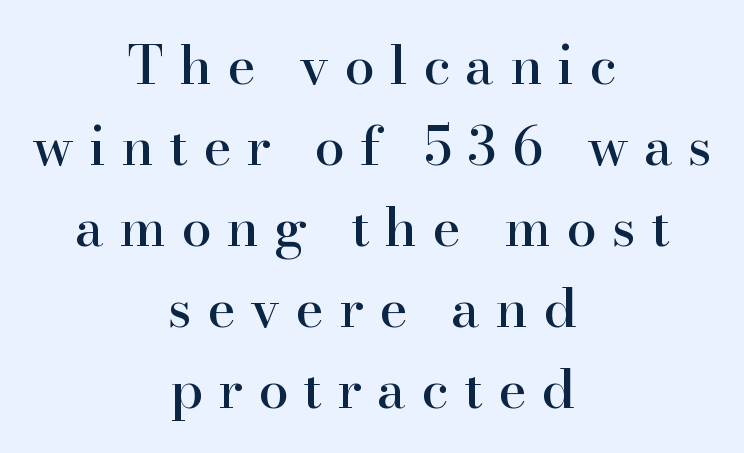
{"serif": "yes", "italic": "no", "width": "normal", "stroke_contrast": "high", "x_height": "small", "monospaced": "no", "underline": "no", "align": "center", "line_spacing": "normal", "line_spacing_ratio": 1.5, "letter_spacing": "wide", "letter_spacing_em": 0.28, "glyph_px": 54}
